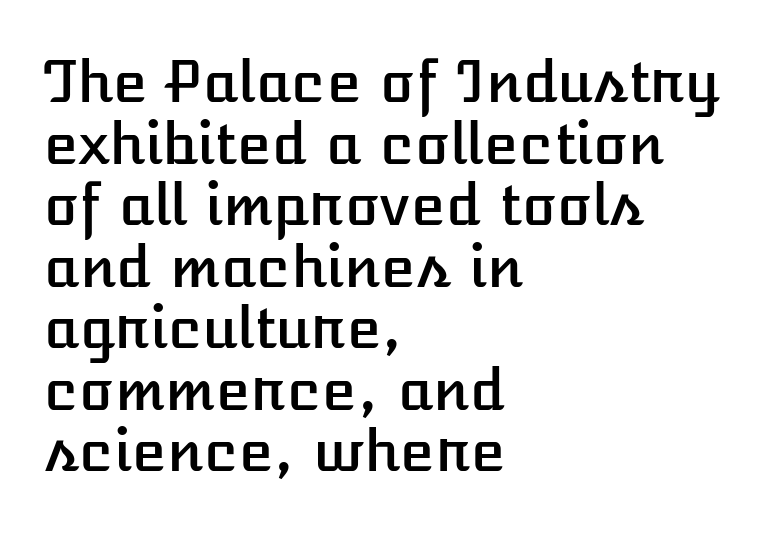
Q: Is the text italic (slanted)? A: No, it is upright.
Q: Is the text underlined? A: No.
Q: How is the paragraph aligned? A: Left-aligned.
Q: Is the spacing between letters normal or unusually wide? A: Normal.
Q: Is the spacing between lines tight, normal or loose? A: Tight.
Q: Width (condensed, normal, or wide)? A: Normal.
Q: Stroke contrast? A: Low.
Q: x-height? A: Medium.
Q: Monospaced? A: No.
